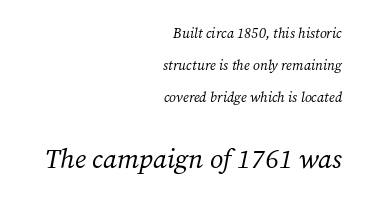
{"italic": "yes", "lean": "right", "slant_degrees": 12, "bold": "no", "underline": "no", "align": "right", "line_spacing": "loose", "line_spacing_ratio": 2.27, "letter_spacing": "normal", "letter_spacing_em": 0.0, "larger_block": "second", "size_ratio": 1.93, "glyph_px": 27}
